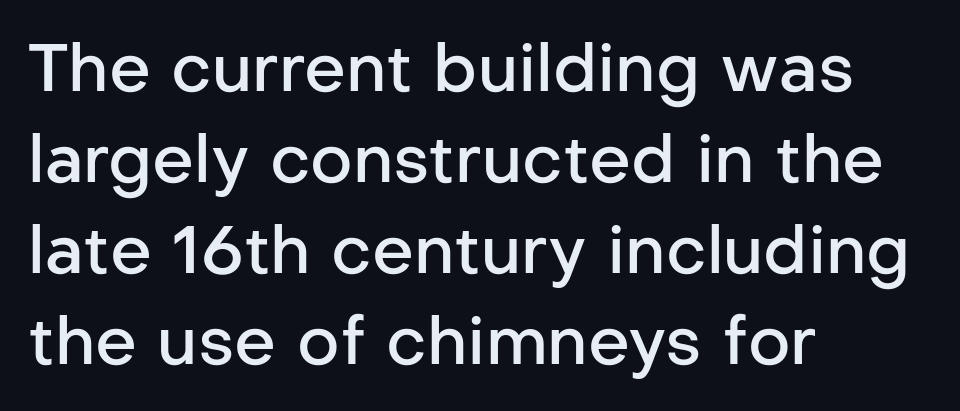
The image shows 66 px semibold sans-serif type, upright; set left-aligned, normal line spacing (1.38x), normal letter spacing, not underlined; low stroke contrast and a medium x-height.
